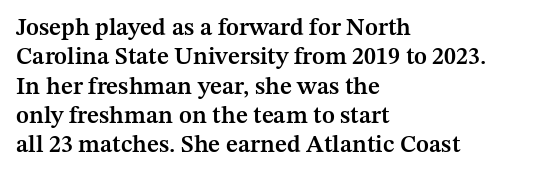
The image shows 24 px text type, upright; set left-aligned, line spacing 1.22x, normal letter spacing, not underlined.
